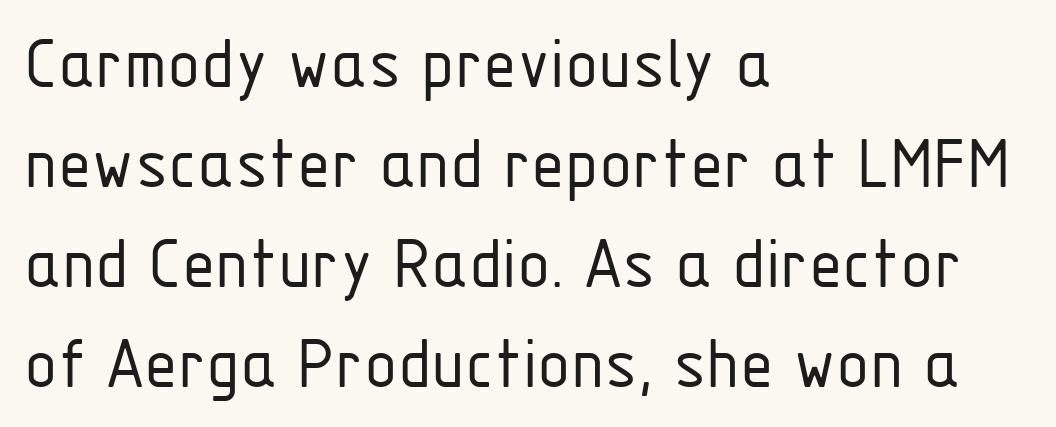
Line spacing here is normal. Each letter keeps its own natural width here, so spacing adapts to shape. This sample uses an upright cut, with every glyph sitting square on the baseline. The strip under each line holds only bare page. Is the letter spacing exaggerated? No — it looks like the ordinary default. The letters look calm and open, with moderate or lighter stems.
